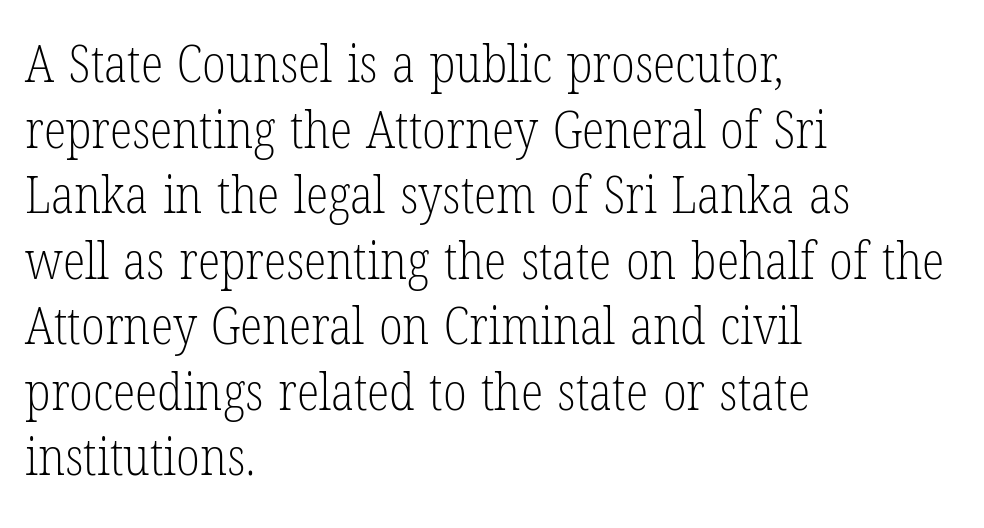
Q: Is the text bold? A: No.
Q: Is the text italic (slanted)? A: No, it is upright.
Q: Is the typeface a serif or a sans-serif typeface? A: Serif.
Q: Is the text underlined? A: No.
Q: How is the paragraph aligned? A: Left-aligned.
Q: Is the spacing between letters normal or unusually wide? A: Normal.
Q: Is the spacing between lines tight, normal or loose? A: Normal.
Q: Width (condensed, normal, or wide)? A: Condensed.
Q: Stroke contrast? A: Low.
Q: x-height? A: Medium.
Q: Monospaced? A: No.
